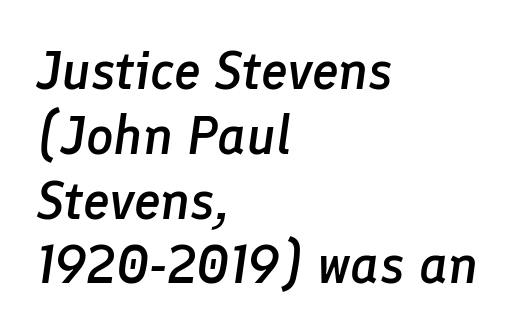
Q: Is the text bold? A: Semi-bold.
Q: Is the text italic (slanted)? A: Yes, it leans right by about 8 degrees.
Q: Is the text underlined? A: No.
Q: How is the paragraph aligned? A: Left-aligned.
Q: Is the spacing between letters normal or unusually wide? A: Normal.
Q: Width (condensed, normal, or wide)? A: Normal.
Q: Stroke contrast? A: Low.
Q: x-height? A: Medium.
Q: Monospaced? A: No.
